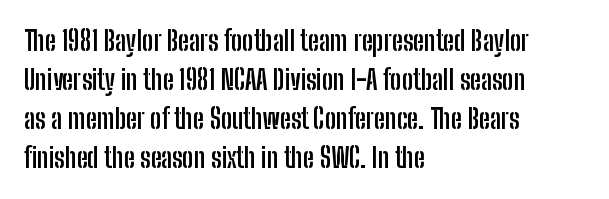
{"italic": "no", "bold": "yes", "underline": "no", "align": "left", "line_spacing": "normal", "line_spacing_ratio": 1.45, "letter_spacing": "normal", "letter_spacing_em": 0.0, "glyph_px": 27}
